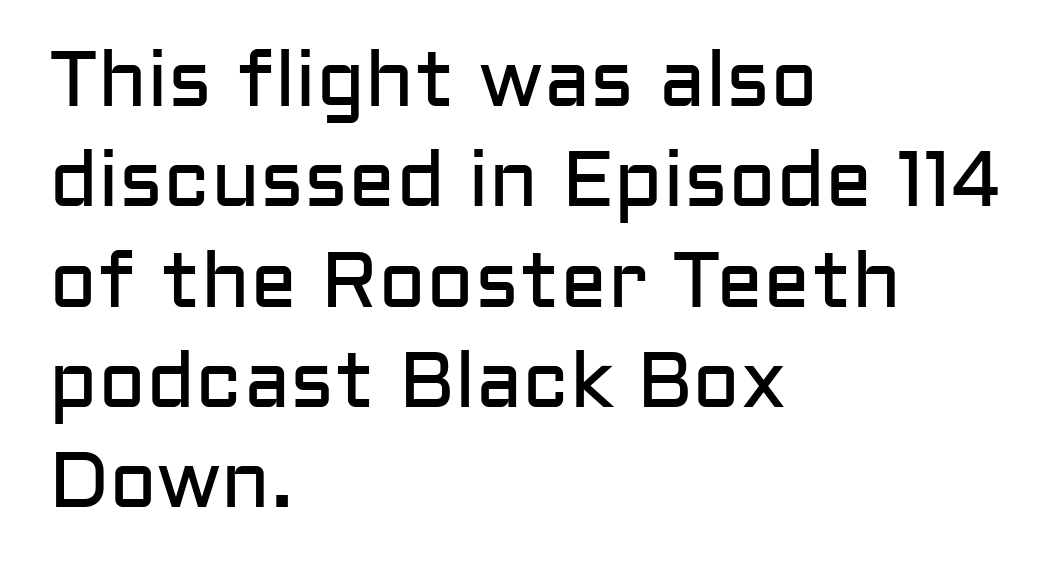
Q: Is the text bold? A: No.
Q: Is the text italic (slanted)? A: No, it is upright.
Q: Is the typeface a serif or a sans-serif typeface? A: Sans-serif.
Q: Is the text underlined? A: No.
Q: How is the paragraph aligned? A: Left-aligned.
Q: Is the spacing between letters normal or unusually wide? A: Normal.
Q: Is the spacing between lines tight, normal or loose? A: Normal.
Q: Width (condensed, normal, or wide)? A: Normal.
Q: Stroke contrast? A: Low.
Q: x-height? A: Medium.
Q: Monospaced? A: No.
